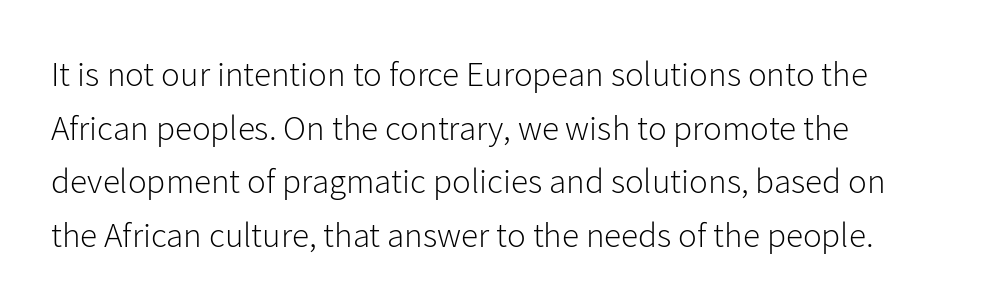
The image shows 35 px light sans-serif type, upright; set normal line spacing (1.53x), normal letter spacing, not underlined; low stroke contrast and a medium x-height.
